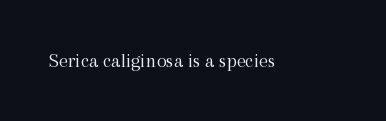
The image shows 20 px text type, upright; set normal letter spacing, not underlined.
